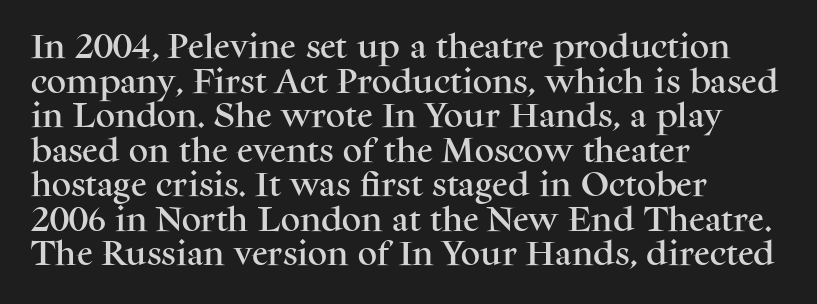
The image shows 27 px text type, upright; set left-aligned, normal line spacing (1.28x), normal letter spacing, not underlined.
